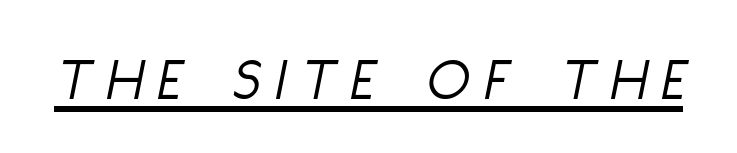
Here the glyphs are tracked loosely, breaking word shapes into spaced letters. You could not count columns in this text — the font is proportionally spaced. Stems and bowls with no extra thickness — not bold. You can see a thin bar hugging the bottom of the glyphs. Emphasis-style slanted type is in use.
